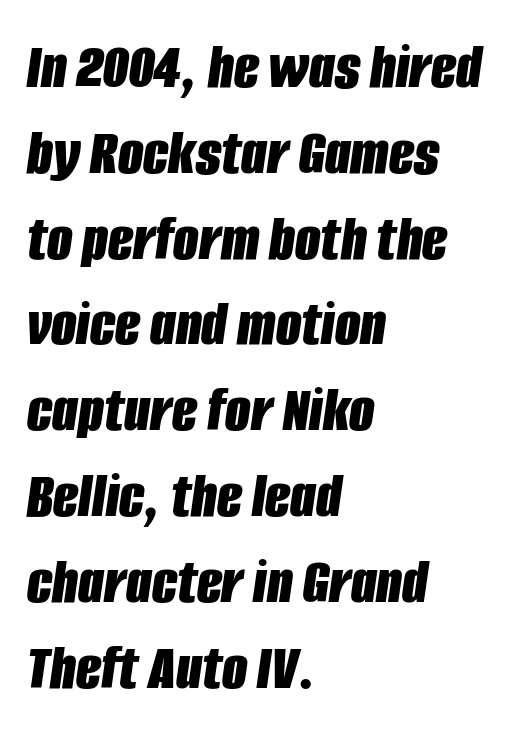
Q: Is the text bold? A: Yes.
Q: Is the text italic (slanted)? A: Yes, it leans right by about 8 degrees.
Q: Is the text underlined? A: No.
Q: How is the paragraph aligned? A: Left-aligned.
Q: Is the spacing between letters normal or unusually wide? A: Normal.
Q: Is the spacing between lines tight, normal or loose? A: Normal.
Q: Width (condensed, normal, or wide)? A: Condensed.
Q: Stroke contrast? A: Low.
Q: x-height? A: Large.
Q: Monospaced? A: No.
